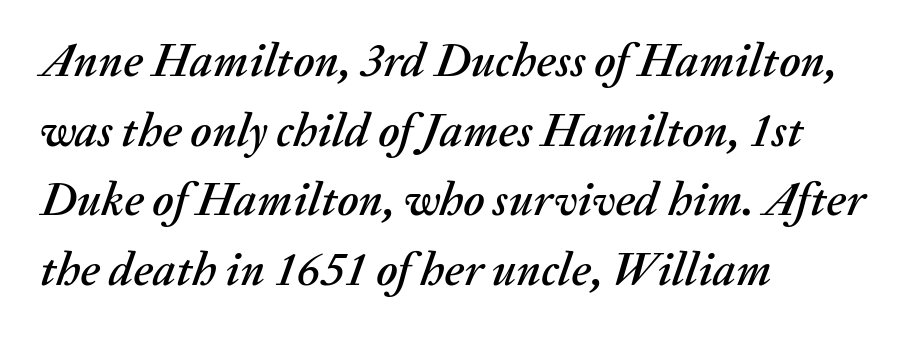
The image shows 47 px text type, italic (leaning right); set left-aligned, normal line spacing (1.48x), normal letter spacing, not underlined; medium stroke contrast and a medium x-height.
